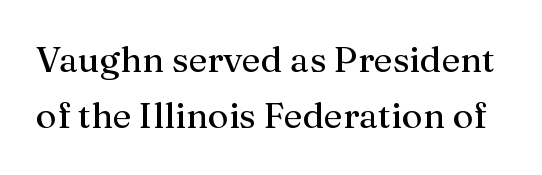
Q: Is the text bold? A: No.
Q: Is the text italic (slanted)? A: No, it is upright.
Q: Is the typeface a serif or a sans-serif typeface? A: Serif.
Q: Is the text underlined? A: No.
Q: Is the spacing between letters normal or unusually wide? A: Normal.
Q: Is the spacing between lines tight, normal or loose? A: Normal.
Q: Width (condensed, normal, or wide)? A: Normal.
Q: Stroke contrast? A: Medium.
Q: x-height? A: Medium.
Q: Monospaced? A: No.
